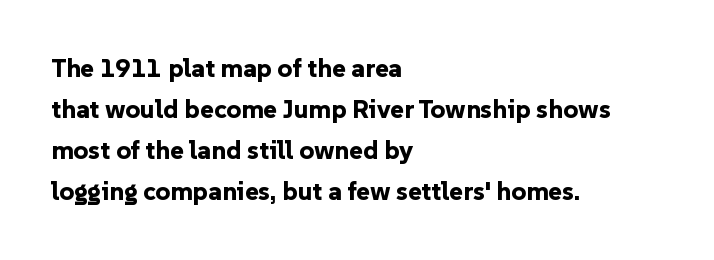
{"italic": "no", "bold": "yes", "underline": "no", "align": "left", "line_spacing": "normal", "line_spacing_ratio": 1.58, "letter_spacing": "normal", "letter_spacing_em": 0.0, "glyph_px": 26}
